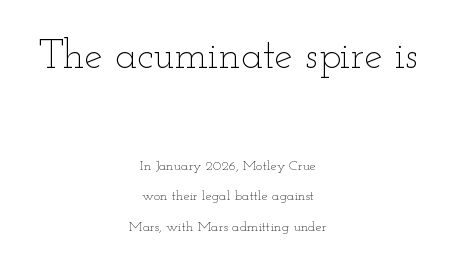
Q: Is the text bold? A: No.
Q: Is the text italic (slanted)? A: No, it is upright.
Q: Is the text underlined? A: No.
Q: How is the paragraph aligned? A: Centered.
Q: Is the spacing between letters normal or unusually wide? A: Normal.
Q: Is the spacing between lines tight, normal or loose? A: Loose.
Q: Which block of text is set in a larger size, the first (top) or the second (bottom)? A: The first (top) one.
Q: Width (condensed, normal, or wide)? A: Wide.
Q: Stroke contrast? A: Low.
Q: x-height? A: Small.
Q: Monospaced? A: No.
